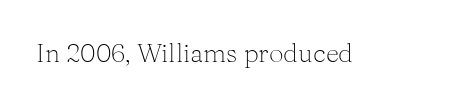
Q: Is the text bold? A: No.
Q: Is the text italic (slanted)? A: No, it is upright.
Q: Is the text underlined? A: No.
Q: Is the spacing between letters normal or unusually wide? A: Normal.
